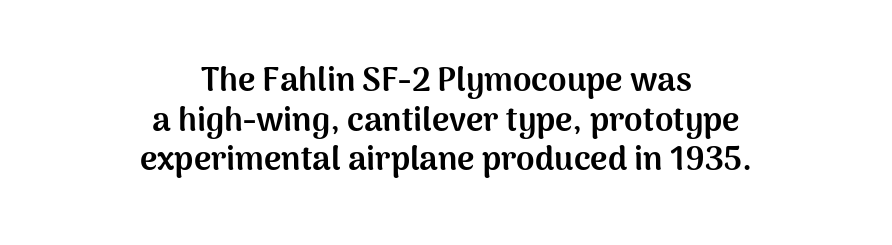
{"serif": "no", "italic": "no", "bold": "yes", "weight": "bold", "width": "normal", "stroke_contrast": "medium", "x_height": "medium", "monospaced": "no", "underline": "no", "align": "center", "line_spacing_ratio": 1.2, "letter_spacing": "normal", "letter_spacing_em": 0.0, "glyph_px": 33}
